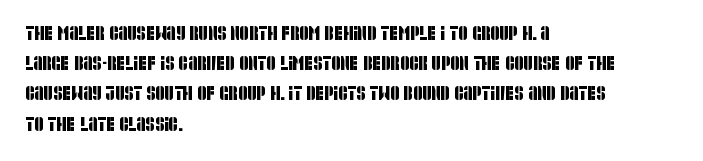
{"underline": "no", "align": "left", "line_spacing": "normal", "line_spacing_ratio": 1.51, "letter_spacing": "normal", "letter_spacing_em": 0.0, "glyph_px": 20}
